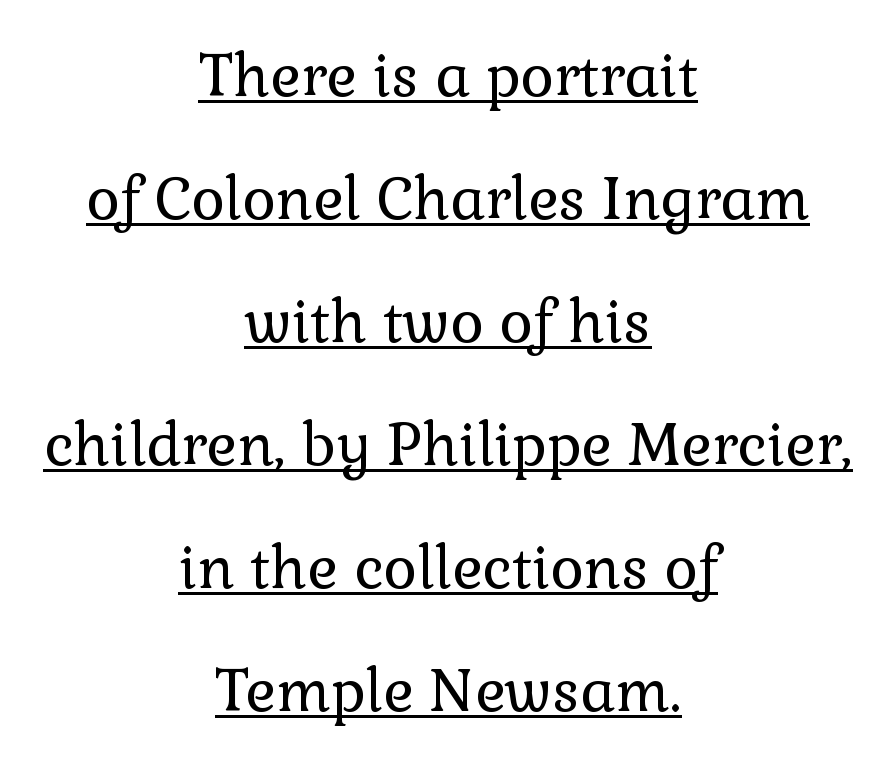
The image shows 58 px regular-weight serif type, upright; set centered, loose line spacing (2.12x), normal letter spacing, underlined; low stroke contrast and a medium x-height.
